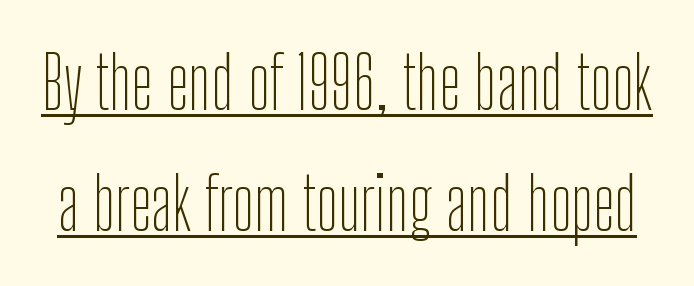
The image shows 73 px thin, condensed sans-serif type, upright; set normal line spacing (1.66x), normal letter spacing, underlined; low stroke contrast and a medium x-height.
